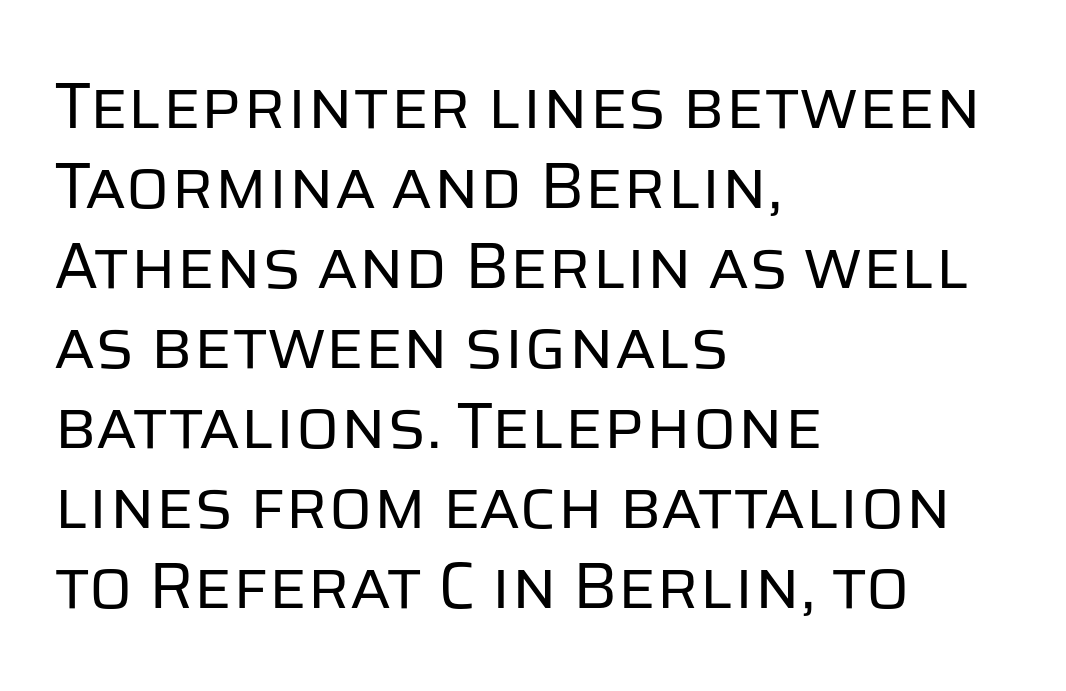
The image shows 65 px regular-weight sans-serif type, upright; set left-aligned, line spacing 1.23x, normal letter spacing, not underlined; low stroke contrast and a large x-height.
